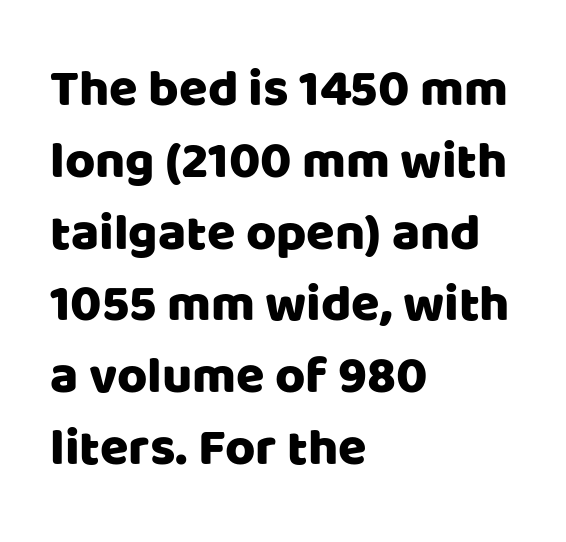
Q: Is the text italic (slanted)? A: No, it is upright.
Q: Is the typeface a serif or a sans-serif typeface? A: Sans-serif.
Q: Is the text underlined? A: No.
Q: How is the paragraph aligned? A: Left-aligned.
Q: Is the spacing between letters normal or unusually wide? A: Normal.
Q: Is the spacing between lines tight, normal or loose? A: Normal.
Q: Width (condensed, normal, or wide)? A: Normal.
Q: Stroke contrast? A: Low.
Q: x-height? A: Large.
Q: Monospaced? A: No.
